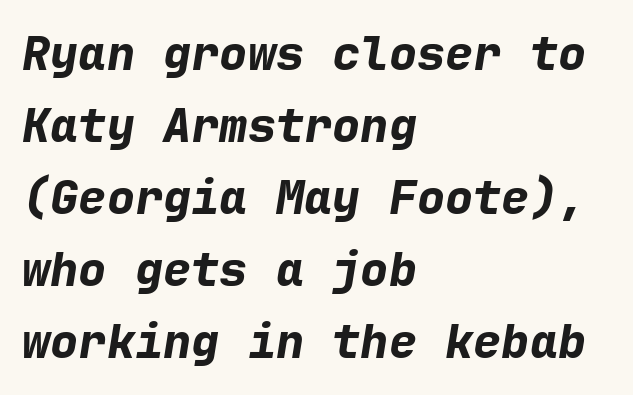
{"italic": "yes", "lean": "right", "slant_degrees": 9, "bold": "yes", "weight": "bold", "width": "normal", "stroke_contrast": "low", "x_height": "medium", "monospaced": "yes", "underline": "no", "align": "left", "line_spacing": "normal", "line_spacing_ratio": 1.53, "letter_spacing": "normal", "letter_spacing_em": 0.0, "glyph_px": 47}
